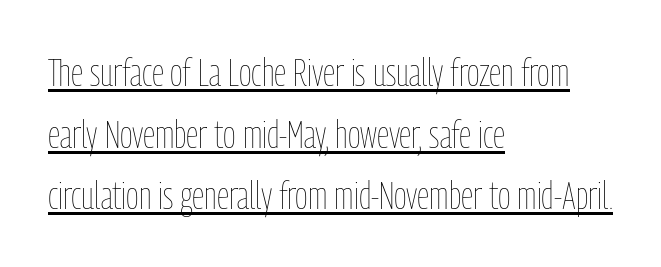
The image shows 39 px thin, condensed type, upright; set left-aligned, normal line spacing (1.58x), normal letter spacing, underlined; low stroke contrast and a medium x-height.
